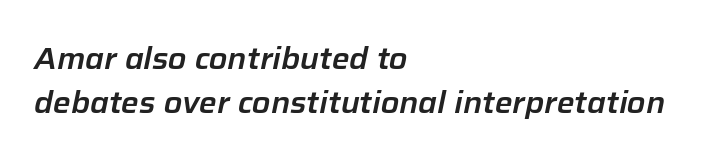
Q: Is the text italic (slanted)? A: Yes, it leans right by about 12 degrees.
Q: Is the text underlined? A: No.
Q: How is the paragraph aligned? A: Left-aligned.
Q: Is the spacing between letters normal or unusually wide? A: Normal.
Q: Is the spacing between lines tight, normal or loose? A: Normal.
Q: Width (condensed, normal, or wide)? A: Normal.
Q: Stroke contrast? A: Low.
Q: x-height? A: Medium.
Q: Monospaced? A: No.
